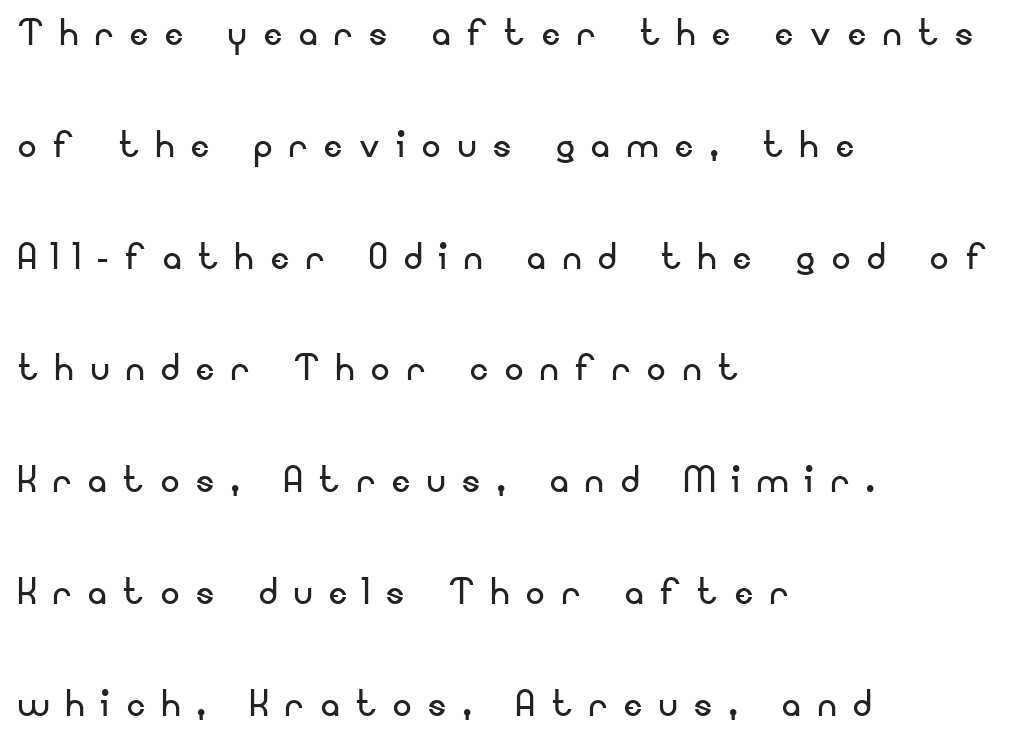
Q: Is the text bold? A: No.
Q: Is the text italic (slanted)? A: No, it is upright.
Q: Is the typeface a serif or a sans-serif typeface? A: Sans-serif.
Q: Is the text underlined? A: No.
Q: How is the paragraph aligned? A: Left-aligned.
Q: Is the spacing between letters normal or unusually wide? A: Unusually wide.
Q: Is the spacing between lines tight, normal or loose? A: Loose.
Q: Width (condensed, normal, or wide)? A: Normal.
Q: Stroke contrast? A: Low.
Q: x-height? A: Small.
Q: Monospaced? A: No.
